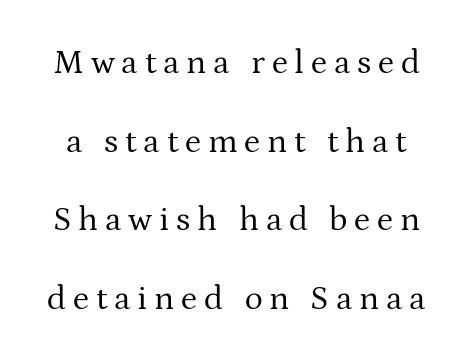
{"serif": "yes", "italic": "no", "bold": "no", "weight": "regular", "width": "normal", "stroke_contrast": "medium", "x_height": "medium", "monospaced": "no", "underline": "no", "line_spacing": "loose", "line_spacing_ratio": 2.31, "letter_spacing": "wide", "letter_spacing_em": 0.2, "glyph_px": 34}
